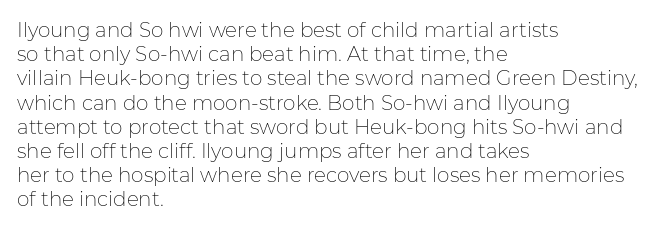
{"italic": "no", "bold": "no", "underline": "no", "align": "left", "line_spacing_ratio": 1.21, "letter_spacing": "normal", "letter_spacing_em": 0.0, "glyph_px": 20}
